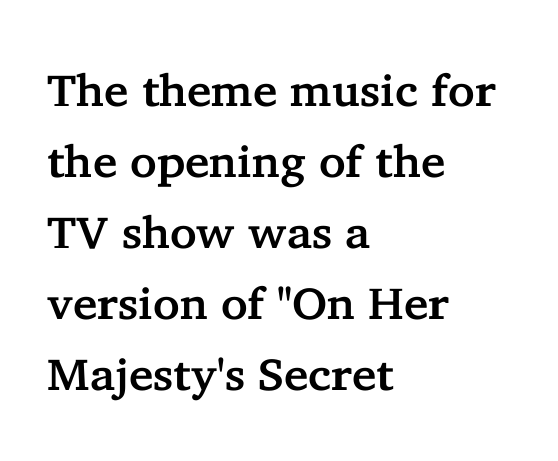
Each letter keeps its own natural width here, so spacing adapts to shape. Every character sits straight up, as roman type does. The passage shown has conventional tracking throughout. Is there much room between lines? A standard amount, neither cramped nor airy. The baseline area is clear. Where is the straight margin? On the left.
